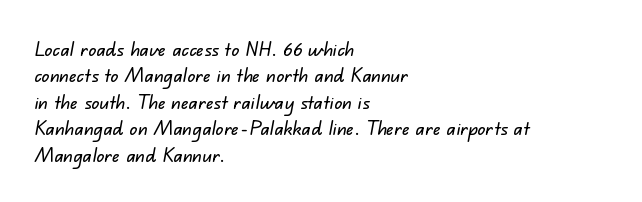
The image shows 20 px text type; set left-aligned, normal line spacing (1.32x), normal letter spacing, not underlined.
